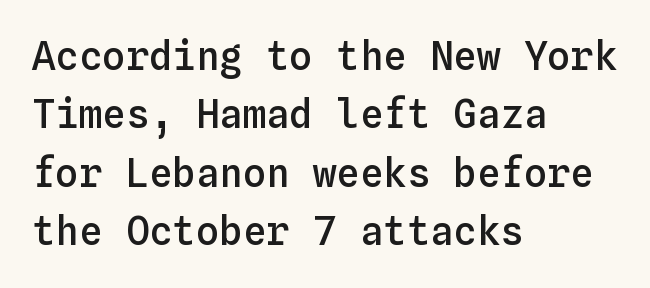
Q: Is the text bold? A: Semi-bold.
Q: Is the text italic (slanted)? A: No, it is upright.
Q: Is the text underlined? A: No.
Q: How is the paragraph aligned? A: Left-aligned.
Q: Is the spacing between letters normal or unusually wide? A: Normal.
Q: Is the spacing between lines tight, normal or loose? A: Normal.
Q: Width (condensed, normal, or wide)? A: Normal.
Q: Stroke contrast? A: Low.
Q: x-height? A: Medium.
Q: Monospaced? A: Yes.
